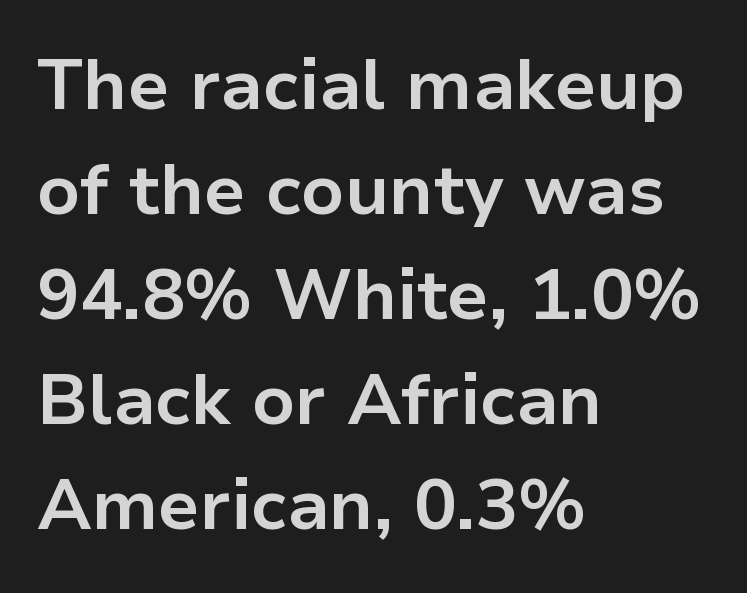
Visually the block forms a straight wall on the left and a jagged coastline on the right. Bare-footed words on every line. Characters follow at the spacing the type designer built in. Note: no serifs on the glyphs. You'd pick this weight for a headline — it's a proper bold.
